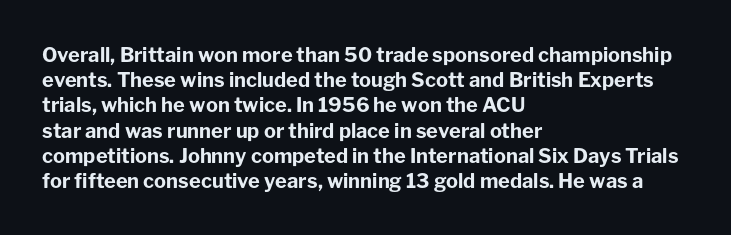
The space directly below the letters is spotless. This rendering uses left alignment, leaving the right contour irregular. The typography opts for an upright posture over an oblique one. Each word holds together tightly as a unit, with standard inter-letter gaps. Pretty heavy lettering here — definitely bold.
